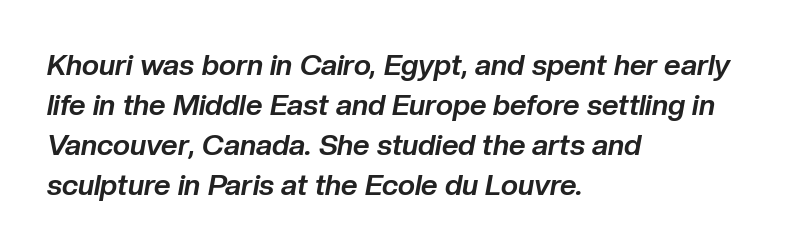
Proportional: the letters do not fall into vertical columns. The passage shown has conventional tracking throughout. Each glyph is drawn with heavy, bold strokes. Typeset ragged right — the left edge is the straight one. Reading down the column, the eye jumps a familiar distance to each next line. The strip under each line holds only bare page.
